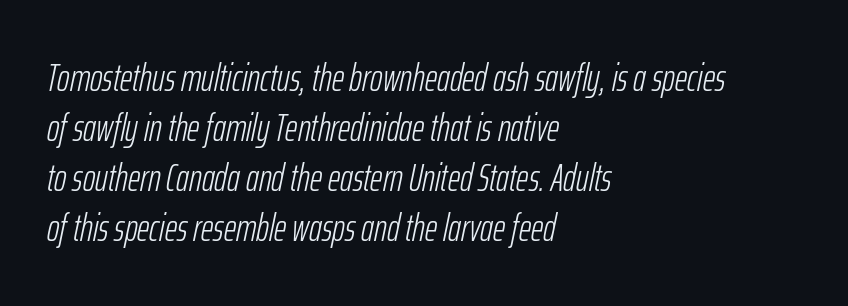
Q: Is the text bold? A: No.
Q: Is the text italic (slanted)? A: Yes, it leans right by about 12 degrees.
Q: Is the text underlined? A: No.
Q: How is the paragraph aligned? A: Left-aligned.
Q: Is the spacing between letters normal or unusually wide? A: Normal.
Q: Is the spacing between lines tight, normal or loose? A: Normal.
Q: Width (condensed, normal, or wide)? A: Condensed.
Q: Stroke contrast? A: Low.
Q: x-height? A: Medium.
Q: Monospaced? A: No.
